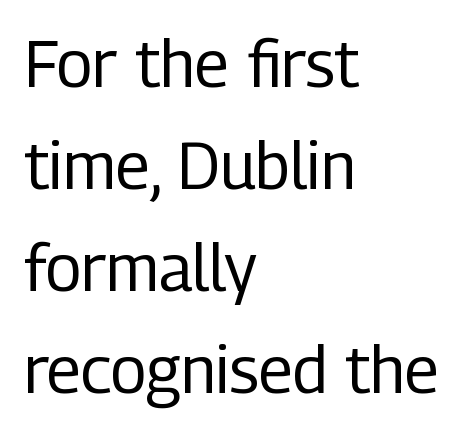
The image shows 65 px regular-weight, condensed sans-serif type, upright; set left-aligned, normal line spacing (1.57x), normal letter spacing, not underlined; low stroke contrast and a medium x-height.
